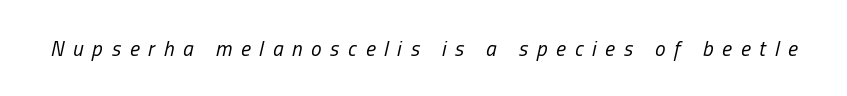
Q: Is the text bold? A: No.
Q: Is the text italic (slanted)? A: Yes, it leans right by about 13 degrees.
Q: Is the text underlined? A: No.
Q: Is the spacing between letters normal or unusually wide? A: Unusually wide.
